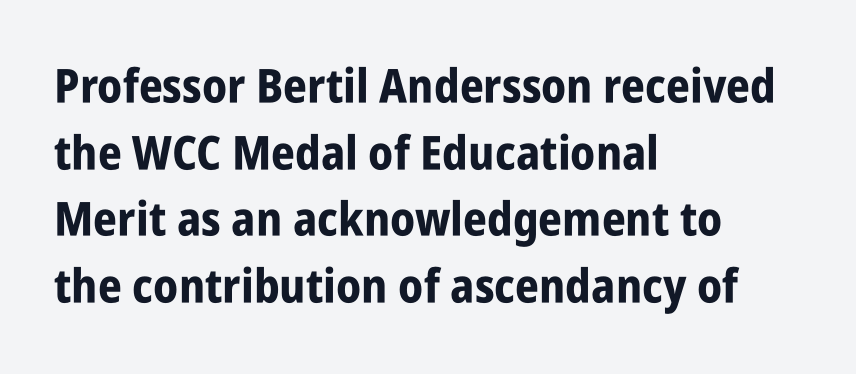
The text was rendered using a sans face with plain stroke endings. The face used here is proportionally spaced, like ordinary book or web type. Pretty heavy lettering here — definitely bold. When letters stand straight like this, we call the style roman or upright. The paragraph has a hard left edge and a soft right edge.
